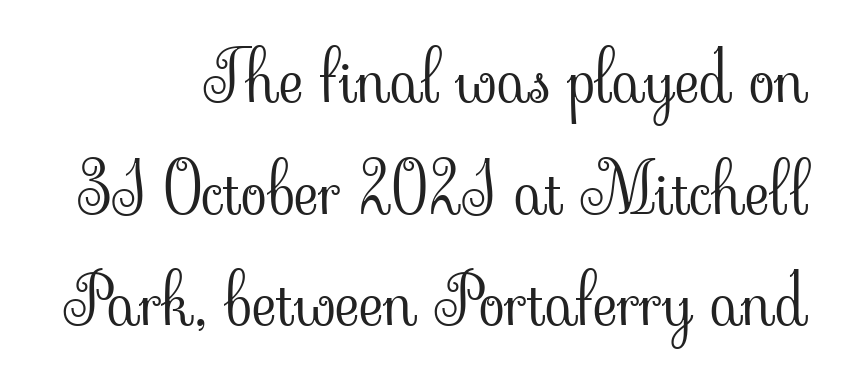
The letterforms sit at book weight or below. Short and long lines alike share a common ending point at right. Rows of type keep a routine distance in the vertical direction. Lines of text with bare space underneath. Is this a fixed-width face? No — the glyphs have proportional, varying widths. The face used here is seriffed, in the tradition of book romans.
